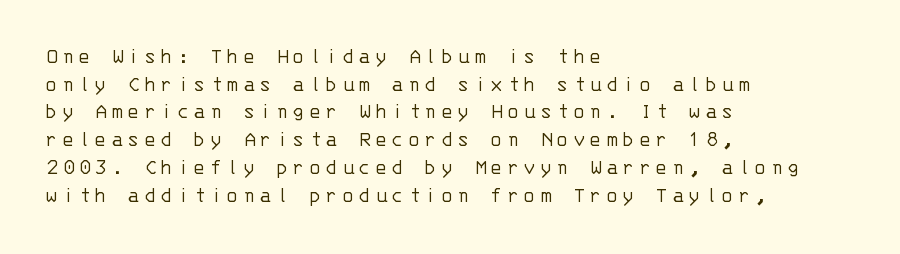
Q: Is the text bold? A: No.
Q: Is the text italic (slanted)? A: No, it is upright.
Q: Is the text underlined? A: No.
Q: How is the paragraph aligned? A: Left-aligned.
Q: Is the spacing between letters normal or unusually wide? A: Unusually wide.
Q: Is the spacing between lines tight, normal or loose? A: Normal.
